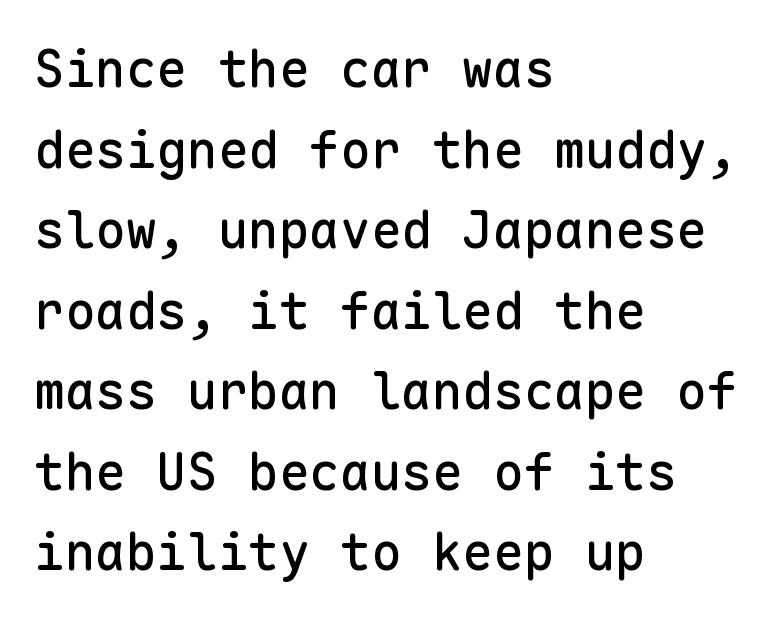
The image shows 51 px sans-serif type, upright, monospaced; set left-aligned, normal line spacing (1.58x), normal letter spacing, not underlined; low stroke contrast and a medium x-height.
